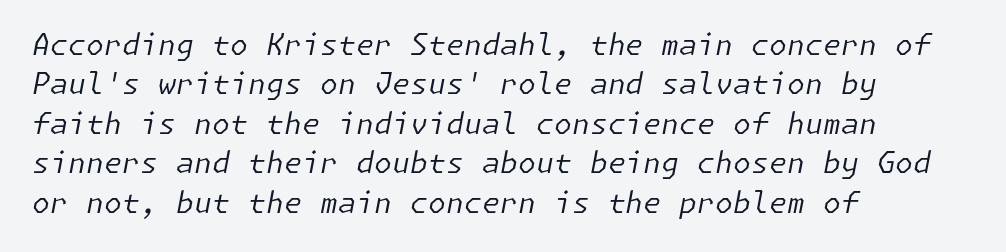
A clean baseline with only descenders dipping below it. Every character sits at an angle, as italics do. If you measured baseline to baseline, you'd find a middling distance. Think standard paragraph weight, or any step lighter than that.
